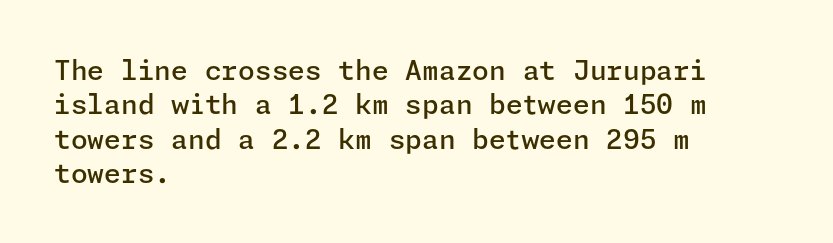
The image shows 27 px text type, upright; set left-aligned, normal line spacing (1.27x), normal letter spacing, not underlined.
